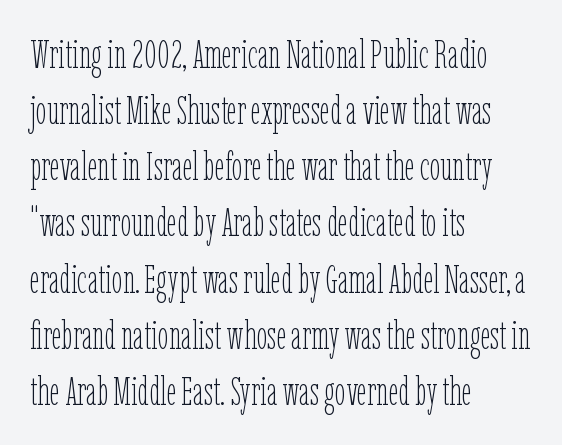
This reads as an unemphasized weight, regular at the heaviest. A student would call this left alignment; a typographer would say flush left, rag right. Tall strokes in this sample are plumb rather than angled. Check the space under the baseline: it is left empty. These lines are rendered in a variable-pitch font.
